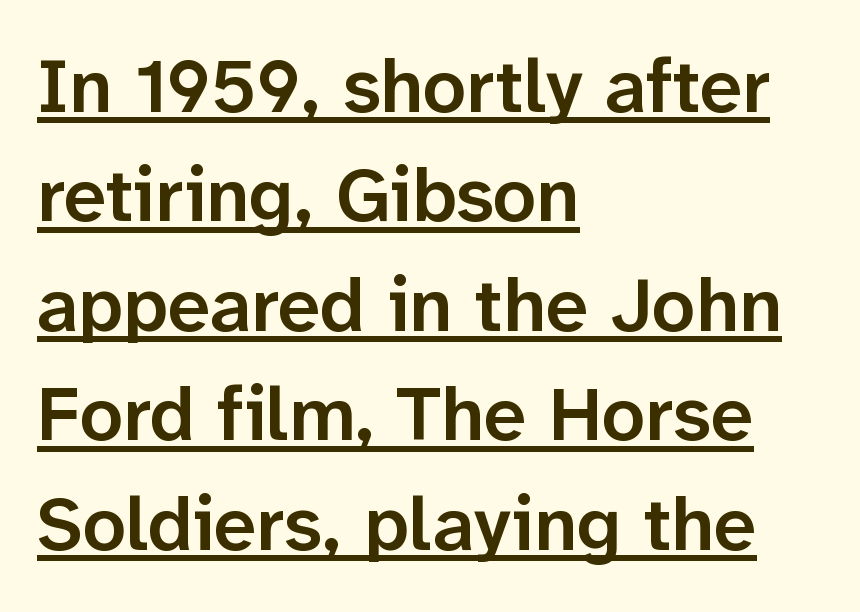
Q: Is the text bold? A: Semi-bold.
Q: Is the text italic (slanted)? A: No, it is upright.
Q: Is the typeface a serif or a sans-serif typeface? A: Sans-serif.
Q: Is the text underlined? A: Yes.
Q: How is the paragraph aligned? A: Left-aligned.
Q: Is the spacing between letters normal or unusually wide? A: Normal.
Q: Is the spacing between lines tight, normal or loose? A: Normal.
Q: Width (condensed, normal, or wide)? A: Normal.
Q: Stroke contrast? A: Low.
Q: x-height? A: Medium.
Q: Monospaced? A: No.
